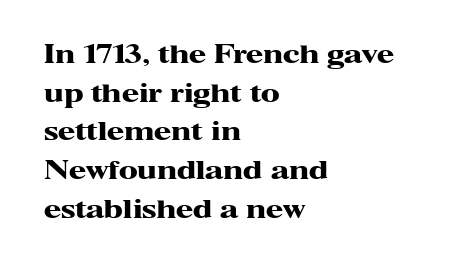
Lines of text with bare space underneath. Default kerning and tracking; the words read as compact shapes. Typeset ragged right — the left edge is the straight one. Regarding leading, the lines here are spaced in the standard way. Every stem runs plumb, perpendicular to the baseline.
